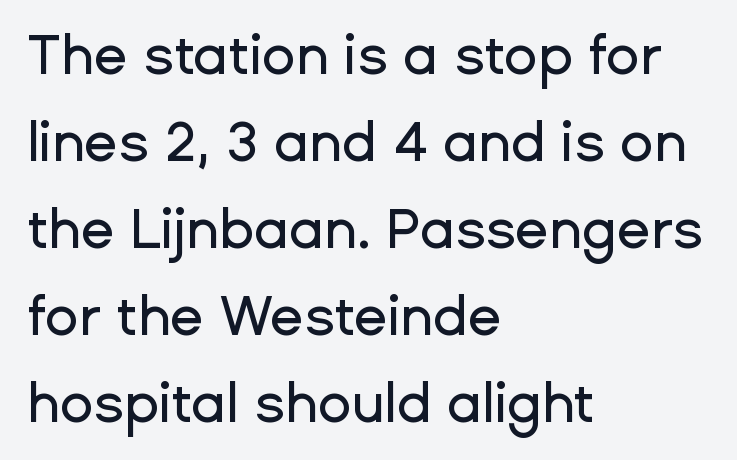
{"serif": "no", "italic": "no", "width": "normal", "stroke_contrast": "low", "x_height": "medium", "monospaced": "no", "underline": "no", "align": "left", "line_spacing": "normal", "line_spacing_ratio": 1.58, "letter_spacing": "normal", "letter_spacing_em": 0.0, "glyph_px": 55}
